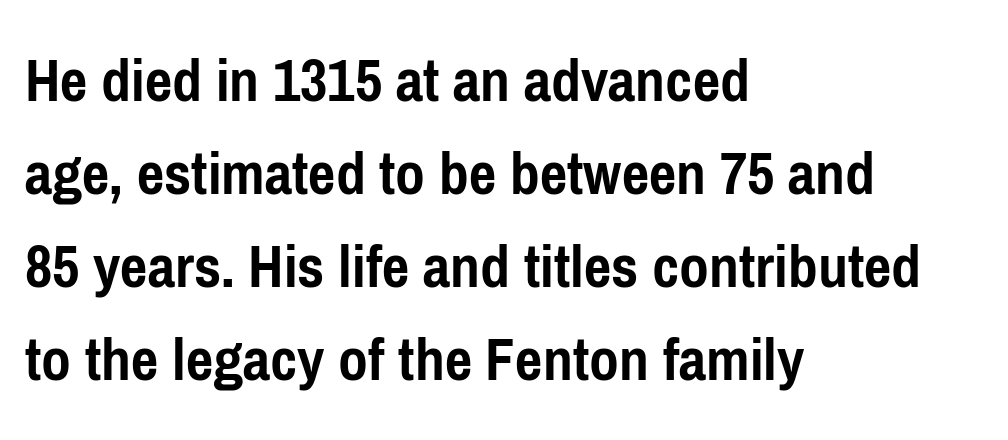
A normal amount of white space separates one row of letters from the next. Check under the words: just untouched page. The characters display no serif detailing; their extremities are plain. These lines stack with their left ends in a neat column.
